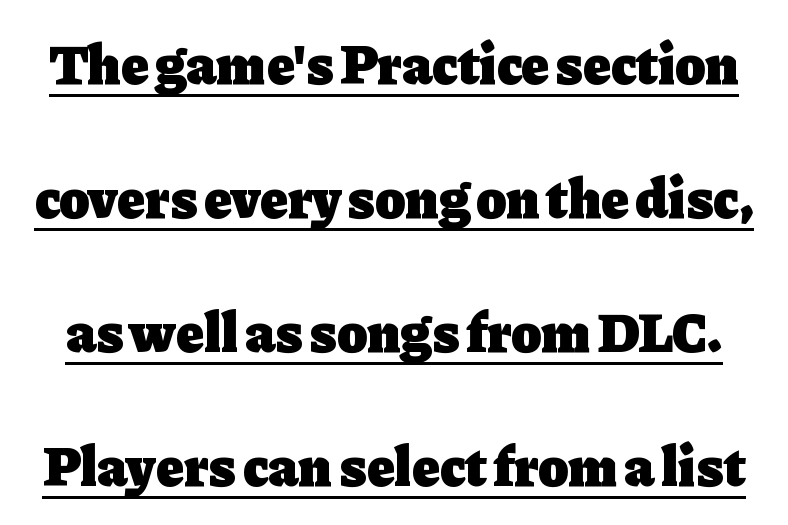
Reading down the column, the eye jumps a long way to each next line. Do the letters lean? They stand straight. The string is rendered with underlining switched on. Character widths vary here, with narrow letters taking less room than wide ones. Is the type bold? Yes — the strokes are clearly thick and heavy.
